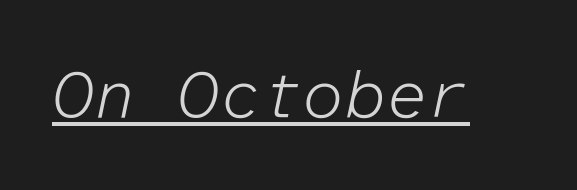
{"italic": "yes", "lean": "right", "slant_degrees": 12, "bold": "no", "weight": "light", "width": "normal", "stroke_contrast": "low", "x_height": "medium", "monospaced": "yes", "underline": "yes", "letter_spacing": "normal", "letter_spacing_em": 0.0, "glyph_px": 66}
